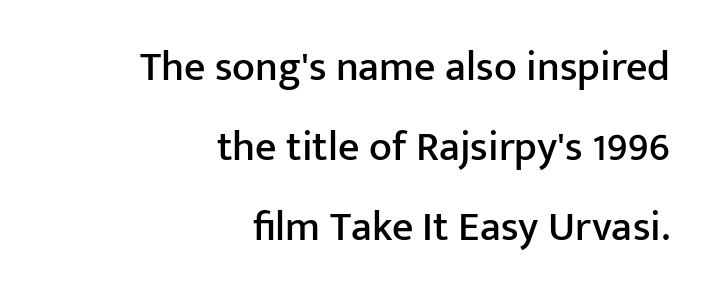
Q: Is the text italic (slanted)? A: No, it is upright.
Q: Is the typeface a serif or a sans-serif typeface? A: Sans-serif.
Q: Is the text underlined? A: No.
Q: How is the paragraph aligned? A: Right-aligned.
Q: Is the spacing between letters normal or unusually wide? A: Normal.
Q: Is the spacing between lines tight, normal or loose? A: Loose.
Q: Width (condensed, normal, or wide)? A: Normal.
Q: Stroke contrast? A: Low.
Q: x-height? A: Medium.
Q: Monospaced? A: No.
